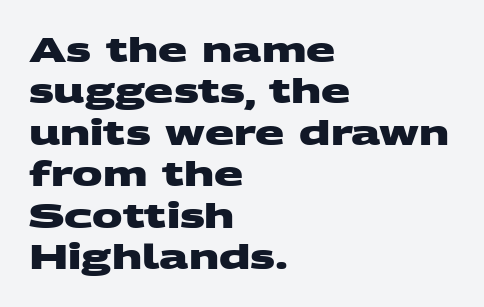
The image shows 34 px heavy, wide sans-serif type; set left-aligned, line spacing 1.22x, normal letter spacing, not underlined; medium stroke contrast and a large x-height.
